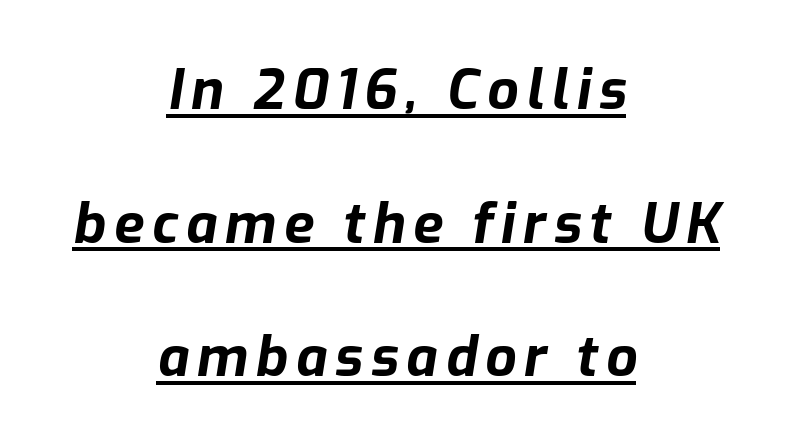
{"italic": "yes", "lean": "right", "slant_degrees": 9, "bold": "yes", "weight": "bold", "width": "normal", "stroke_contrast": "low", "x_height": "medium", "monospaced": "no", "underline": "yes", "align": "center", "line_spacing": "loose", "line_spacing_ratio": 2.43, "glyph_px": 55}
